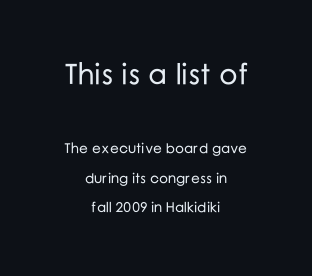
Q: Is the text italic (slanted)? A: No, it is upright.
Q: Is the typeface a serif or a sans-serif typeface? A: Sans-serif.
Q: Is the text underlined? A: No.
Q: How is the paragraph aligned? A: Centered.
Q: Is the spacing between letters normal or unusually wide? A: Normal.
Q: Is the spacing between lines tight, normal or loose? A: Loose.
Q: Which block of text is set in a larger size, the first (top) or the second (bottom)? A: The first (top) one.
Q: Width (condensed, normal, or wide)? A: Normal.
Q: Stroke contrast? A: Low.
Q: x-height? A: Medium.
Q: Monospaced? A: No.
